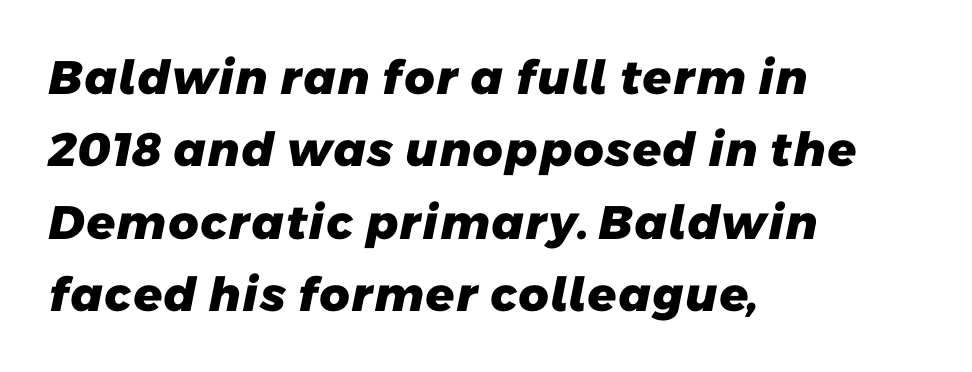
{"serif": "no", "bold": "yes", "weight": "heavy", "width": "normal", "stroke_contrast": "low", "x_height": "medium", "monospaced": "no", "underline": "no", "align": "left", "line_spacing": "normal", "line_spacing_ratio": 1.54, "letter_spacing": "normal", "letter_spacing_em": 0.0, "glyph_px": 47}
